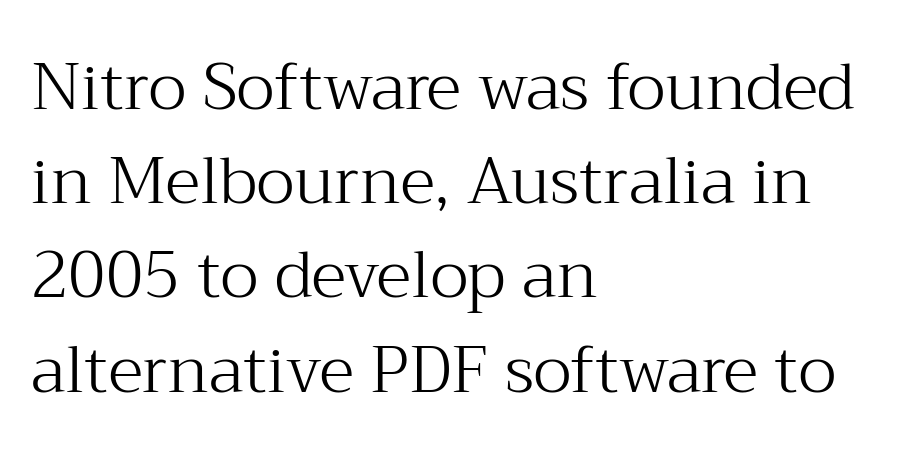
The rows are spaced the way most documents space them. I'd call this a serif setting — the letters wear small feet. No word sits above an underline. Spacing verdict: proportional, widths tailored to each character. Default kerning and tracking; the words read as compact shapes.
